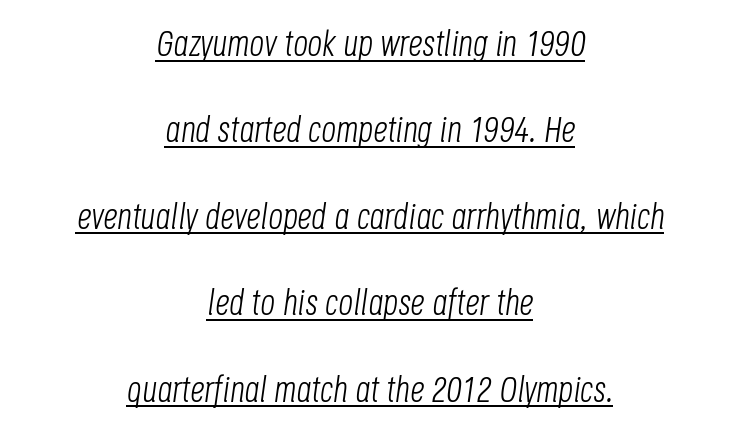
{"italic": "yes", "lean": "right", "slant_degrees": 8, "bold": "no", "weight": "light", "width": "condensed", "stroke_contrast": "low", "x_height": "large", "monospaced": "no", "underline": "yes", "align": "center", "line_spacing": "loose", "line_spacing_ratio": 2.4, "letter_spacing": "normal", "letter_spacing_em": 0.0, "glyph_px": 36}
